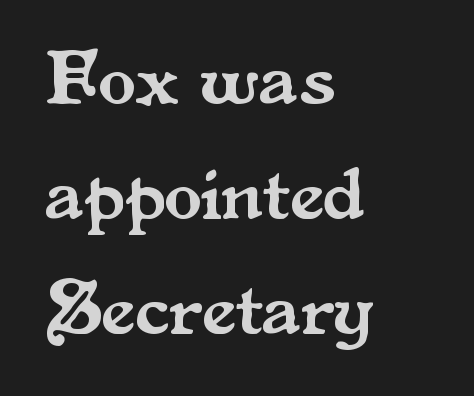
Q: Is the text italic (slanted)? A: No, it is upright.
Q: Is the typeface a serif or a sans-serif typeface? A: Serif.
Q: Is the text underlined? A: No.
Q: How is the paragraph aligned? A: Left-aligned.
Q: Is the spacing between letters normal or unusually wide? A: Normal.
Q: Is the spacing between lines tight, normal or loose? A: Normal.
Q: Width (condensed, normal, or wide)? A: Normal.
Q: Stroke contrast? A: Medium.
Q: x-height? A: Small.
Q: Monospaced? A: No.
